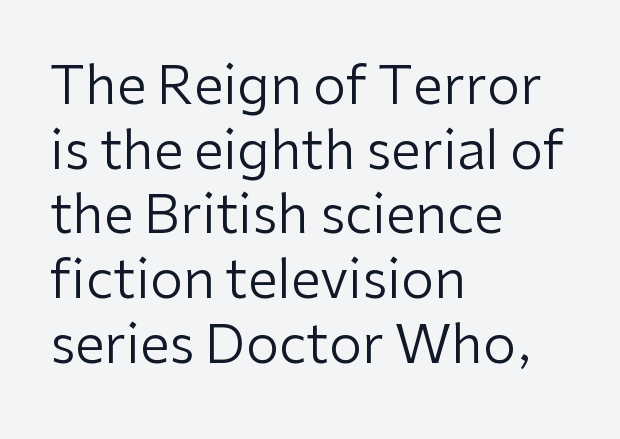
{"serif": "no", "italic": "no", "bold": "no", "weight": "regular", "width": "normal", "stroke_contrast": "low", "x_height": "medium", "monospaced": "no", "underline": "no", "align": "left", "line_spacing_ratio": 1.22, "letter_spacing": "normal", "letter_spacing_em": 0.0, "glyph_px": 53}
